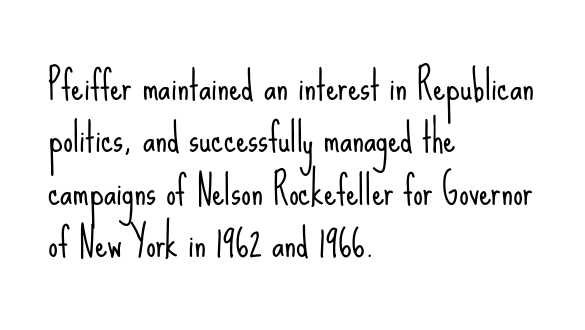
A bare baseline throughout the passage. Observe the absence of serifs on each vertical stroke in this sample. In terms of posture, this sample is upright. The face used here is rendered with its standard letterfit. Nothing heavy about these letters — not bold at all. The rendering uses natural spacing where letterforms have individual widths.
